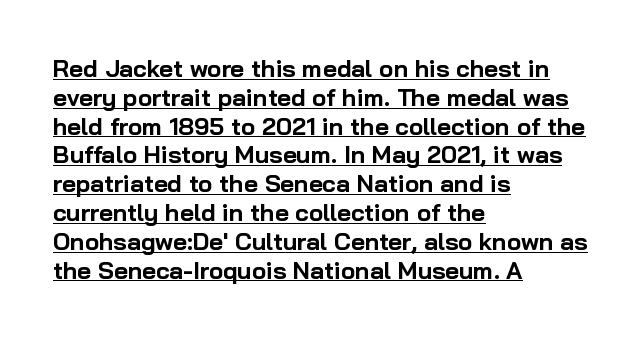
The image shows 24 px bold type, upright; set left-aligned, line spacing 1.2x, normal letter spacing, underlined.
